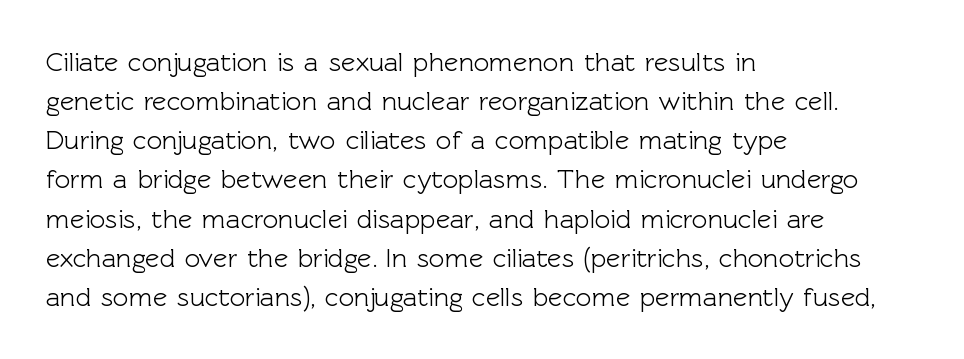
Evenly set lines give the paragraph a standard silhouette. What stands out about the letter spacing? Nothing — it is the standard amount. Glance below the letters and you will spot only blank space. The compositor pushed each line to the left boundary. The axis of the letterforms is exactly vertical.
